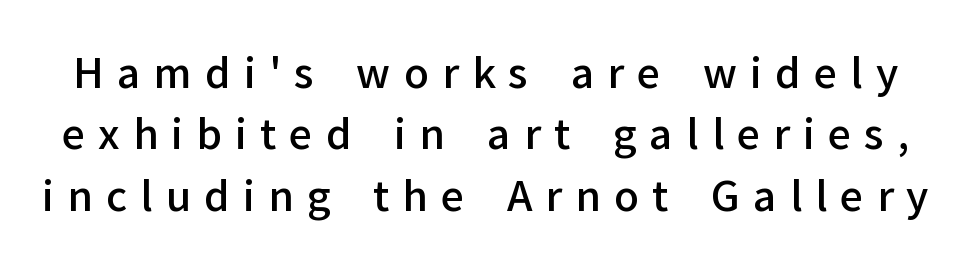
In terms of letterform style, serifs are entirely absent. Compared with typical paragraphs, the rows here are spaced about the same. You could not count columns in this text — the font is proportionally spaced. The zone under the glyphs is completely vacant.
